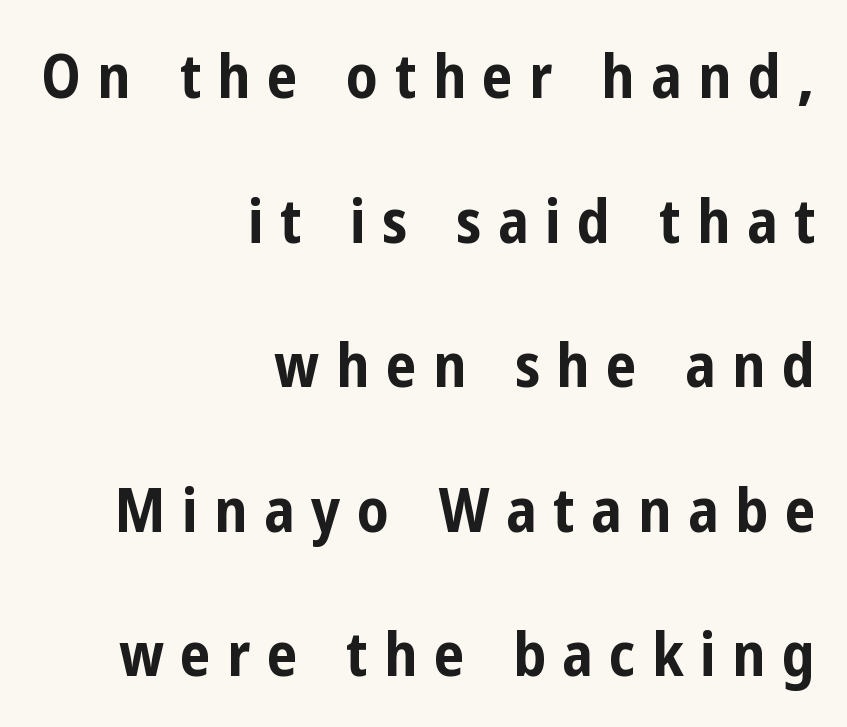
Underlining? Definitely not there. Between one letter and the next there's a generous, obvious gap. The sample has been set heavy, in full bold. A typesetter would label this face a sans. Do the characters align in a grid? No, the font is proportional.
